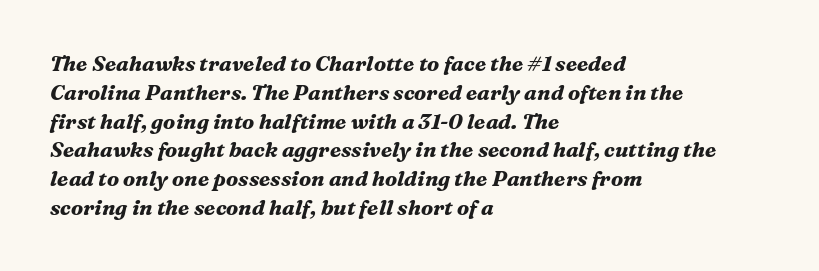
Posture: slanted. Only glyphs here, with clear space below each row. This sample is left-justified, so line endings fall wherever the words run out. The designer left line spacing at the default. The tracking reads as untouched default to a designer's eye.
